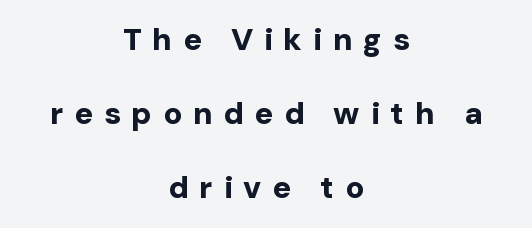
Nobody drew a line under any word here. Examine the stroke ends and you'll find no serifs. This block would shrink considerably if given ordinary leading; it's expanded now. The sample has been set heavy, in full bold. Ascenders rise straight up at ninety degrees.
